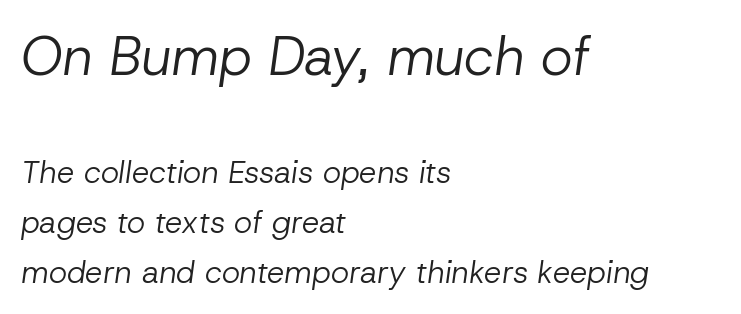
Q: Is the text bold? A: No.
Q: Is the text italic (slanted)? A: Yes, it leans right by about 8 degrees.
Q: Is the text underlined? A: No.
Q: How is the paragraph aligned? A: Left-aligned.
Q: Is the spacing between letters normal or unusually wide? A: Normal.
Q: Is the spacing between lines tight, normal or loose? A: Normal.
Q: Which block of text is set in a larger size, the first (top) or the second (bottom)? A: The first (top) one.
Q: Width (condensed, normal, or wide)? A: Normal.
Q: Stroke contrast? A: Low.
Q: x-height? A: Medium.
Q: Monospaced? A: No.
